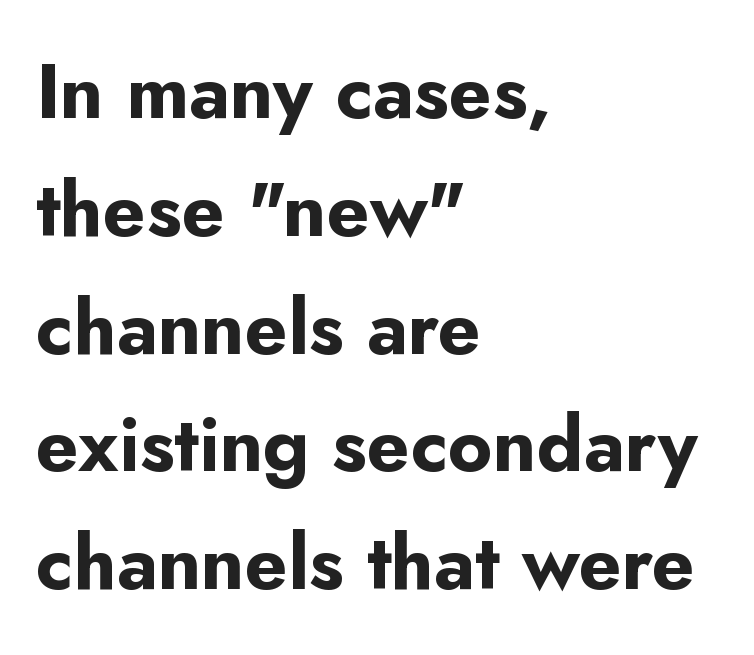
Q: Is the text bold? A: Yes.
Q: Is the text italic (slanted)? A: No, it is upright.
Q: Is the typeface a serif or a sans-serif typeface? A: Sans-serif.
Q: Is the text underlined? A: No.
Q: How is the paragraph aligned? A: Left-aligned.
Q: Is the spacing between letters normal or unusually wide? A: Normal.
Q: Is the spacing between lines tight, normal or loose? A: Normal.
Q: Width (condensed, normal, or wide)? A: Normal.
Q: Stroke contrast? A: Low.
Q: x-height? A: Small.
Q: Monospaced? A: No.
